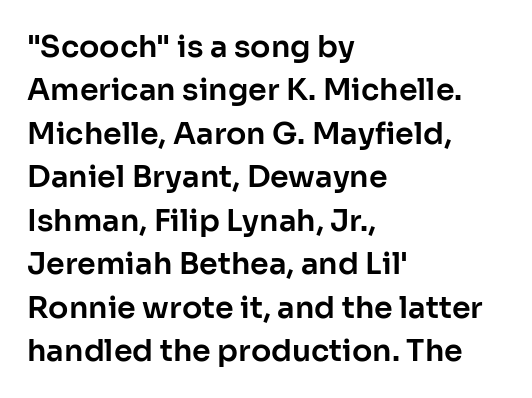
{"serif": "no", "italic": "no", "width": "normal", "stroke_contrast": "low", "x_height": "medium", "monospaced": "no", "underline": "no", "align": "left", "line_spacing": "normal", "line_spacing_ratio": 1.45, "letter_spacing": "normal", "letter_spacing_em": 0.0, "glyph_px": 30}
